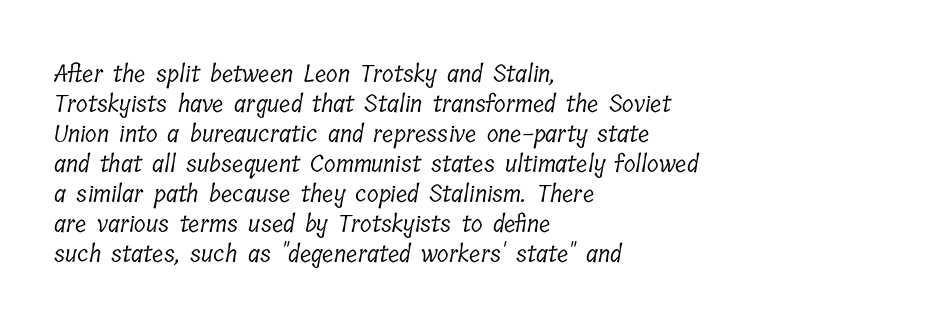
Q: Is the text bold? A: No.
Q: Is the text underlined? A: No.
Q: How is the paragraph aligned? A: Left-aligned.
Q: Is the spacing between letters normal or unusually wide? A: Normal.
Q: Is the spacing between lines tight, normal or loose? A: Normal.
